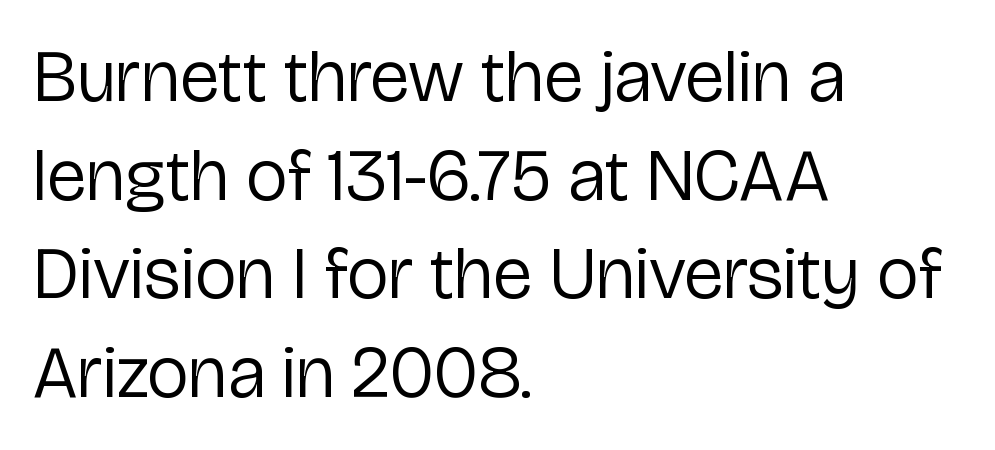
{"serif": "no", "italic": "no", "bold": "no", "weight": "regular", "width": "normal", "stroke_contrast": "low", "x_height": "medium", "monospaced": "no", "underline": "no", "align": "left", "line_spacing": "normal", "line_spacing_ratio": 1.35, "letter_spacing": "normal", "letter_spacing_em": 0.0, "glyph_px": 73}
